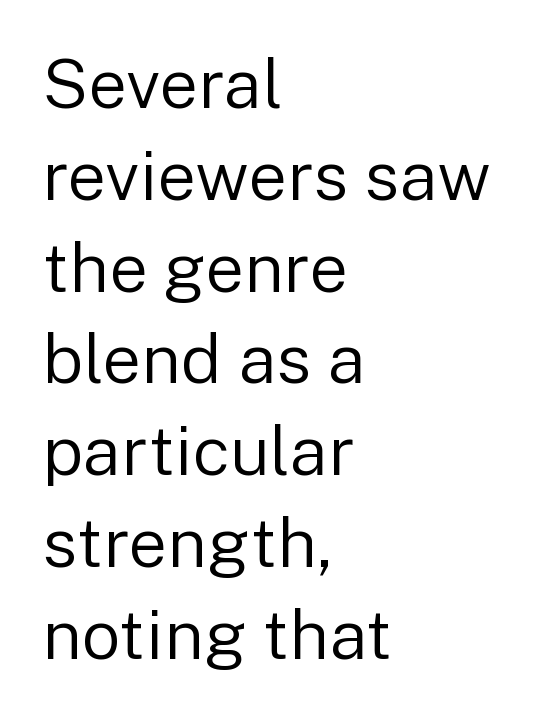
{"serif": "no", "italic": "no", "bold": "no", "weight": "regular", "width": "normal", "stroke_contrast": "low", "x_height": "medium", "monospaced": "no", "underline": "no", "align": "left", "line_spacing": "normal", "line_spacing_ratio": 1.33, "letter_spacing": "normal", "letter_spacing_em": 0.0, "glyph_px": 69}
